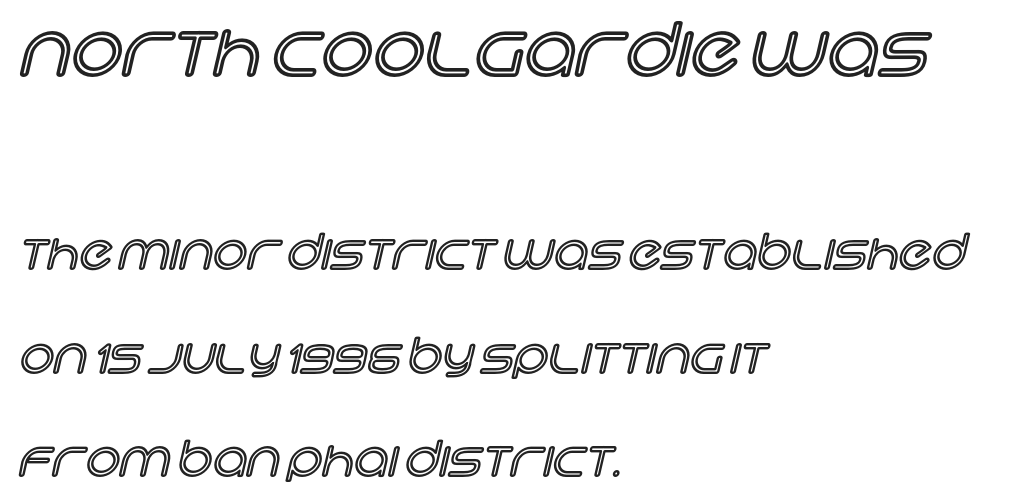
Q: Is the text italic (slanted)? A: Yes.
Q: Is the text underlined? A: No.
Q: How is the paragraph aligned? A: Left-aligned.
Q: Is the spacing between letters normal or unusually wide? A: Normal.
Q: Is the spacing between lines tight, normal or loose? A: Loose.
Q: Which block of text is set in a larger size, the first (top) or the second (bottom)? A: The first (top) one.
Q: Width (condensed, normal, or wide)? A: Normal.
Q: x-height? A: Large.
Q: Monospaced? A: No.
